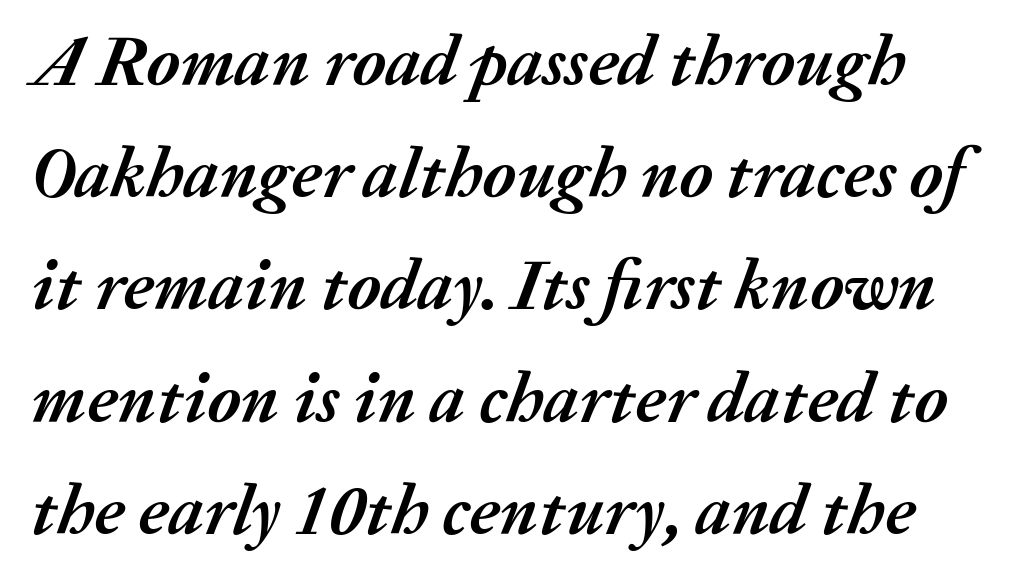
Pretty heavy lettering here — definitely bold. How are the letters spaced? Ordinarily, with no added tracking. Notice how the stems are inclined rather than vertical — that's the hallmark of italics. Rule under the text: the space is simply empty.
